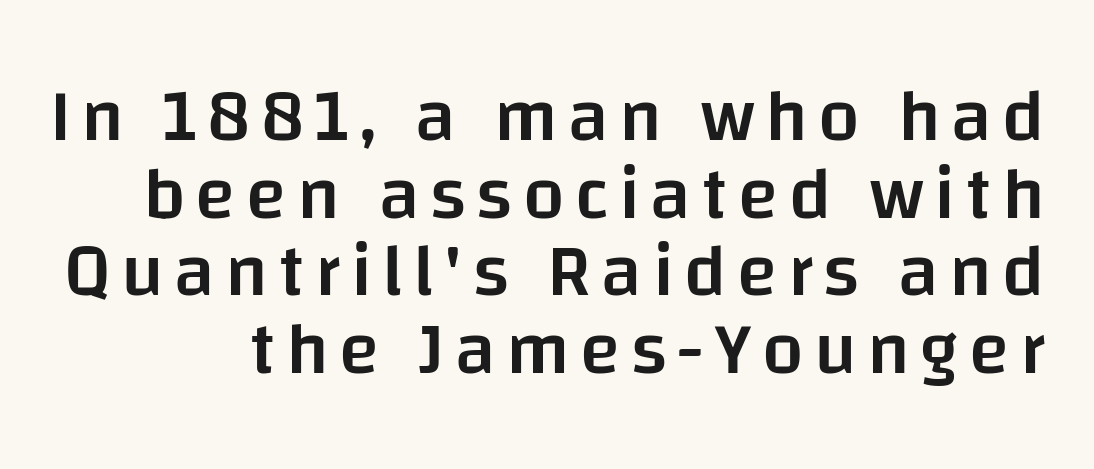
The image shows 74 px semibold sans-serif type, upright; set tight line spacing (1.05x), not underlined; low stroke contrast and a large x-height.
